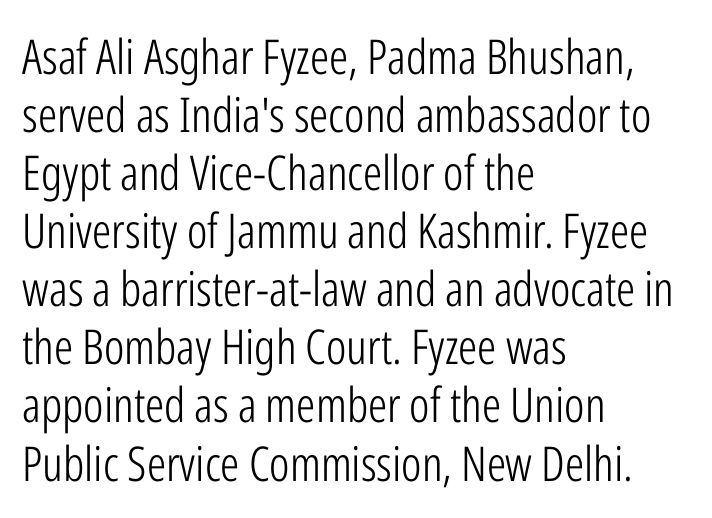
{"serif": "no", "italic": "no", "bold": "no", "weight": "light", "width": "condensed", "stroke_contrast": "low", "x_height": "medium", "monospaced": "no", "underline": "no", "align": "left", "line_spacing_ratio": 1.21, "letter_spacing": "normal", "letter_spacing_em": 0.0, "glyph_px": 48}
